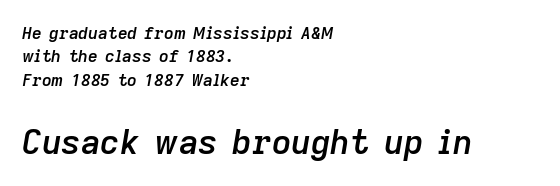
Q: Is the text bold? A: Semi-bold.
Q: Is the text italic (slanted)? A: Yes, it leans right by about 9 degrees.
Q: Is the text underlined? A: No.
Q: How is the paragraph aligned? A: Left-aligned.
Q: Is the spacing between letters normal or unusually wide? A: Normal.
Q: Is the spacing between lines tight, normal or loose? A: Normal.
Q: Which block of text is set in a larger size, the first (top) or the second (bottom)? A: The second (bottom) one.
Q: Width (condensed, normal, or wide)? A: Normal.
Q: Stroke contrast? A: Low.
Q: x-height? A: Medium.
Q: Monospaced? A: No.
